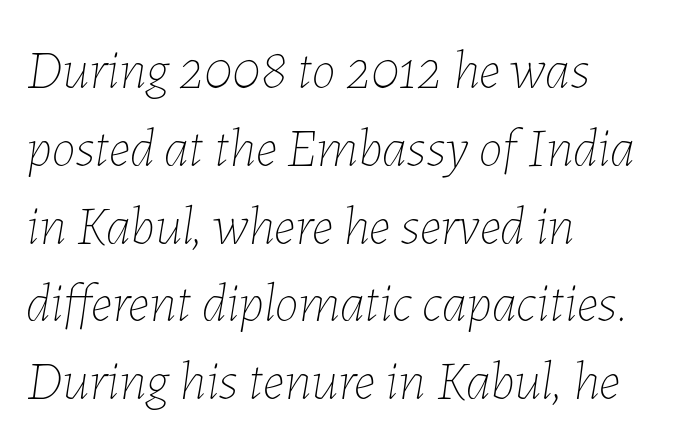
Q: Is the text bold? A: No.
Q: Is the text italic (slanted)? A: Yes, it leans right by about 7 degrees.
Q: Is the text underlined? A: No.
Q: How is the paragraph aligned? A: Left-aligned.
Q: Is the spacing between letters normal or unusually wide? A: Normal.
Q: Is the spacing between lines tight, normal or loose? A: Normal.
Q: Width (condensed, normal, or wide)? A: Normal.
Q: Stroke contrast? A: Low.
Q: x-height? A: Medium.
Q: Monospaced? A: No.
